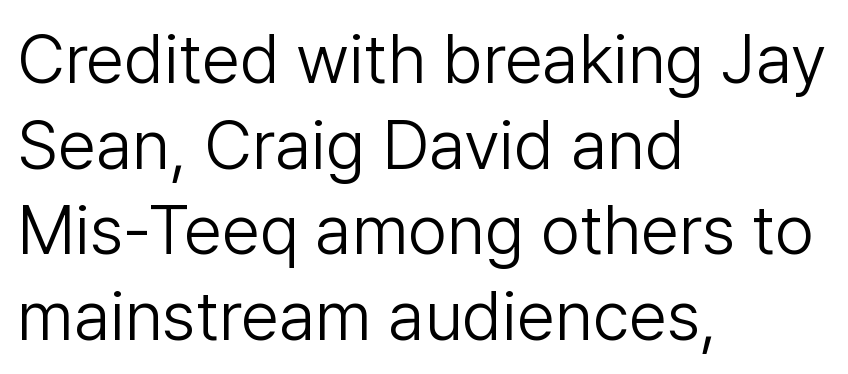
The image shows 69 px light sans-serif type, upright; set left-aligned, line spacing 1.24x, normal letter spacing, not underlined; low stroke contrast and a medium x-height.
